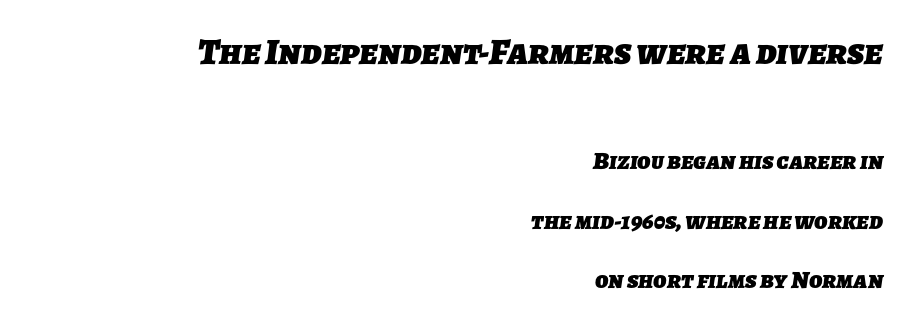
Q: Is the text bold? A: Yes.
Q: Is the typeface a serif or a sans-serif typeface? A: Sans-serif.
Q: Is the text underlined? A: No.
Q: How is the paragraph aligned? A: Right-aligned.
Q: Is the spacing between letters normal or unusually wide? A: Normal.
Q: Is the spacing between lines tight, normal or loose? A: Loose.
Q: Which block of text is set in a larger size, the first (top) or the second (bottom)? A: The first (top) one.
Q: Width (condensed, normal, or wide)? A: Normal.
Q: Stroke contrast? A: Low.
Q: x-height? A: Medium.
Q: Monospaced? A: No.
